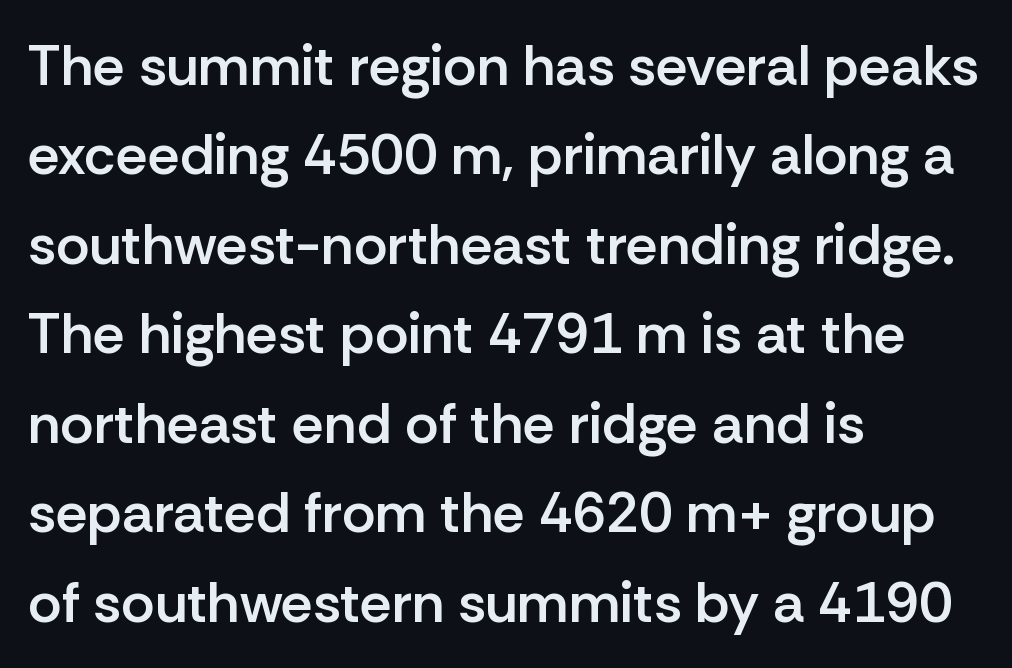
Q: Is the text bold? A: Semi-bold.
Q: Is the text italic (slanted)? A: No, it is upright.
Q: Is the typeface a serif or a sans-serif typeface? A: Sans-serif.
Q: Is the text underlined? A: No.
Q: How is the paragraph aligned? A: Left-aligned.
Q: Is the spacing between letters normal or unusually wide? A: Normal.
Q: Is the spacing between lines tight, normal or loose? A: Normal.
Q: Width (condensed, normal, or wide)? A: Normal.
Q: Stroke contrast? A: Low.
Q: x-height? A: Medium.
Q: Monospaced? A: No.
